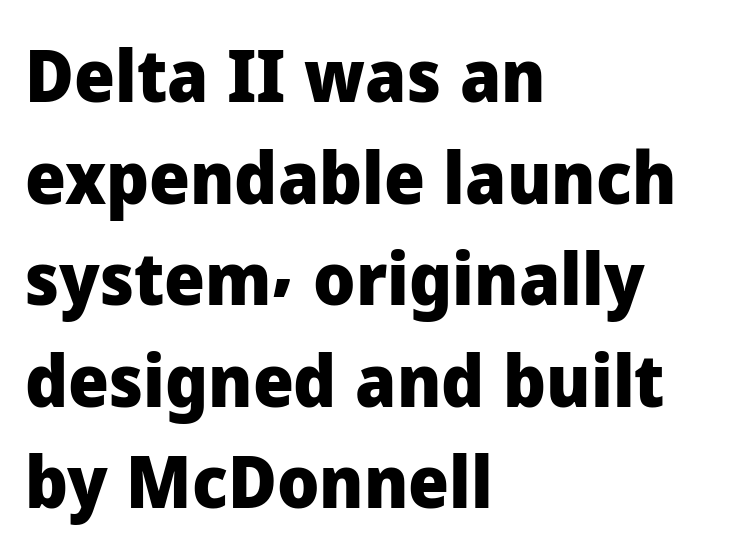
This rendering employs a face without finishing strokes, i.e., a sans-serif. Think of a printed novel: that variable character pitch is what you see here. These lines were composed using upright roman letters. These lines sit exactly where default settings would place them. Its strokes are broad and dark, the hallmark of bold type.
